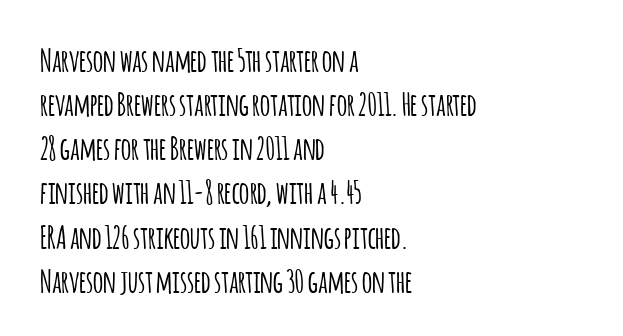
Each word holds together tightly as a unit, with standard inter-letter gaps. Regular leading. The face used here is a sans, in the tradition of grotesques and geometrics. The face used here is proportionally spaced, like ordinary book or web type. Layout note: lines flush left. Upright lettering throughout.
